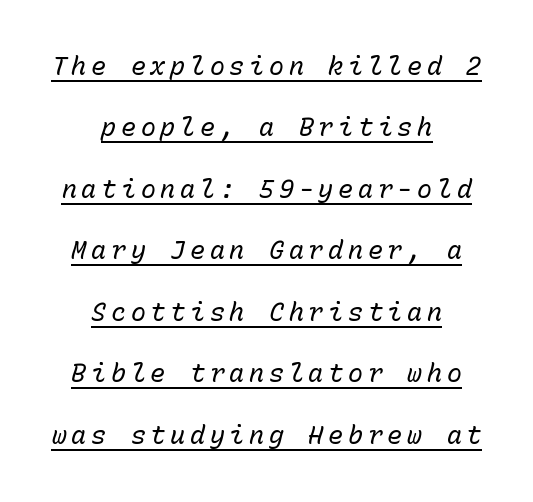
{"italic": "yes", "lean": "right", "slant_degrees": 15, "bold": "no", "underline": "yes", "align": "center", "line_spacing": "loose", "line_spacing_ratio": 2.46, "glyph_px": 25}
